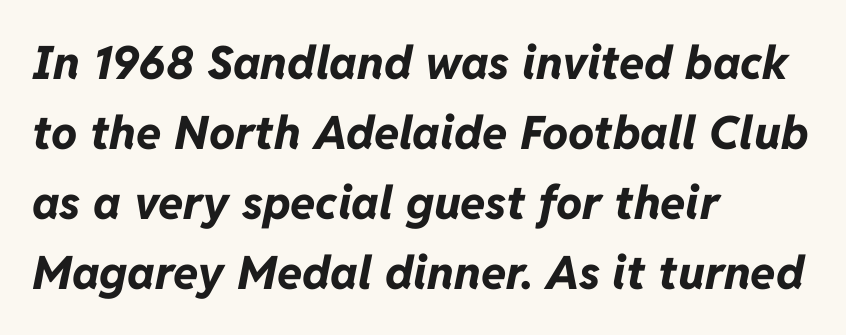
The rendering applies a slant to the glyphs. In terms of letterspacing, this is plain default setting. Stroke thickness is high; the sample reads as a true bold. Only glyphs here, with clear space below each row.
